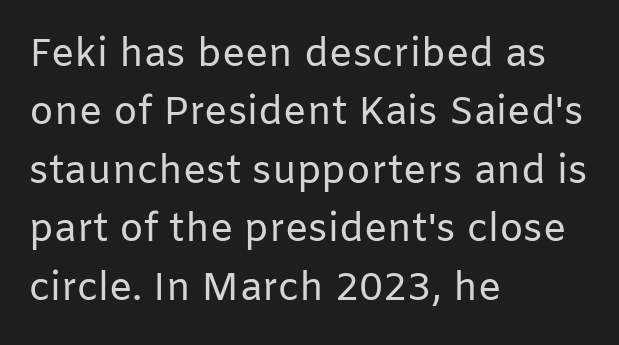
Q: Is the text bold? A: No.
Q: Is the text italic (slanted)? A: No, it is upright.
Q: Is the typeface a serif or a sans-serif typeface? A: Sans-serif.
Q: Is the text underlined? A: No.
Q: How is the paragraph aligned? A: Left-aligned.
Q: Is the spacing between letters normal or unusually wide? A: Normal.
Q: Is the spacing between lines tight, normal or loose? A: Normal.
Q: Width (condensed, normal, or wide)? A: Normal.
Q: Stroke contrast? A: Low.
Q: x-height? A: Medium.
Q: Monospaced? A: No.
